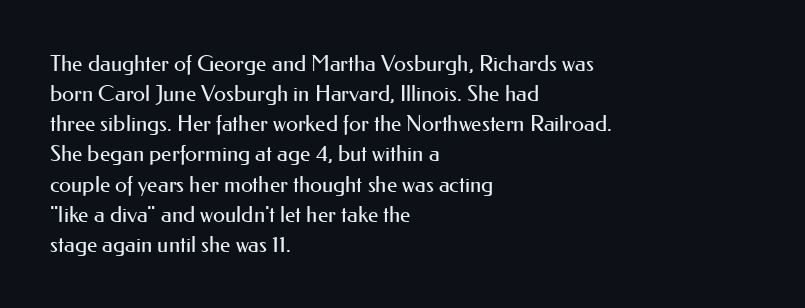
{"italic": "no", "bold": "no", "underline": "no", "align": "left", "line_spacing": "normal", "line_spacing_ratio": 1.37, "letter_spacing": "normal", "letter_spacing_em": 0.0, "glyph_px": 22}
